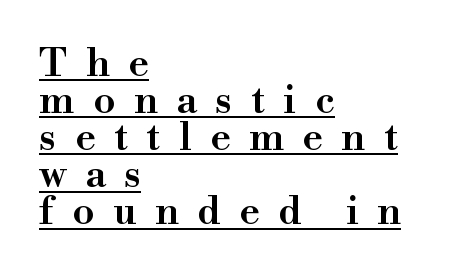
{"serif": "yes", "italic": "no", "bold": "semi", "weight": "semibold", "width": "normal", "stroke_contrast": "high", "x_height": "small", "monospaced": "no", "underline": "yes", "align": "left", "line_spacing": "tight", "line_spacing_ratio": 0.95, "letter_spacing": "wide", "letter_spacing_em": 0.48, "glyph_px": 39}
